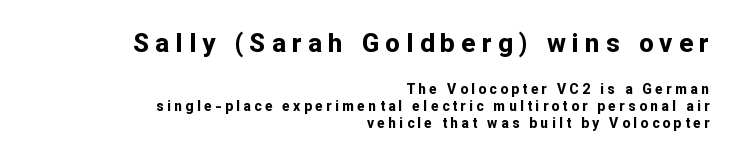
The image shows 26 px bold type, upright; set right-aligned, line spacing 1.23x, unusually wide letter spacing (+0.24 em), not underlined; the first (top) block is 1.86x larger.
